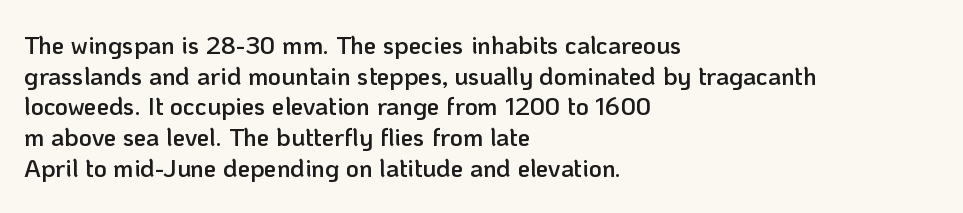
The text block is weighted toward the left margin, trailing off unevenly rightward. What weight is shown? A semibold, between regular and bold. Look at the tracking — it's just the regular setting, nothing added. Quick note: not italic, upright. A bare baseline throughout the passage.
